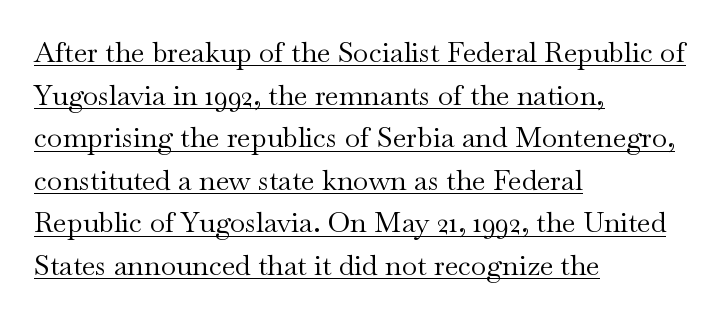
{"serif": "yes", "italic": "no", "bold": "no", "weight": "regular", "width": "wide", "stroke_contrast": "medium", "x_height": "small", "monospaced": "no", "underline": "yes", "align": "left", "line_spacing": "normal", "line_spacing_ratio": 1.52, "letter_spacing": "normal", "letter_spacing_em": 0.0, "glyph_px": 28}
